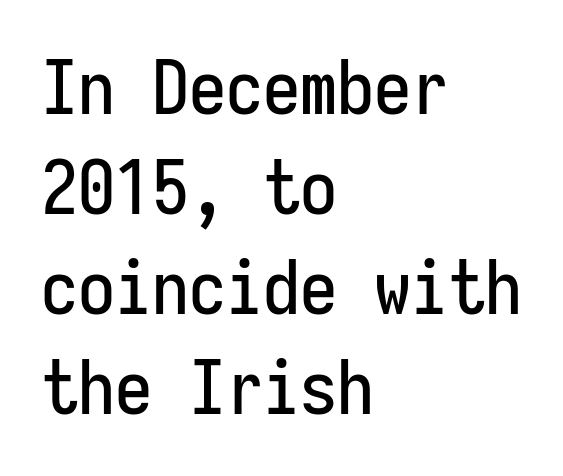
{"serif": "no", "italic": "no", "width": "condensed", "stroke_contrast": "low", "x_height": "medium", "monospaced": "yes", "underline": "no", "align": "left", "line_spacing": "normal", "line_spacing_ratio": 1.35, "letter_spacing": "normal", "letter_spacing_em": 0.0, "glyph_px": 74}
